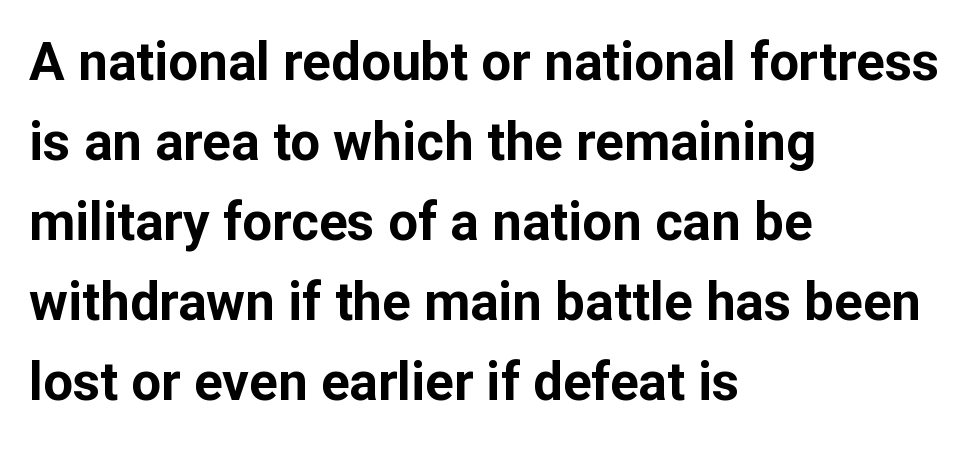
The image shows 53 px bold sans-serif type, upright; set left-aligned, normal line spacing (1.51x), normal letter spacing, not underlined; low stroke contrast and a medium x-height.
